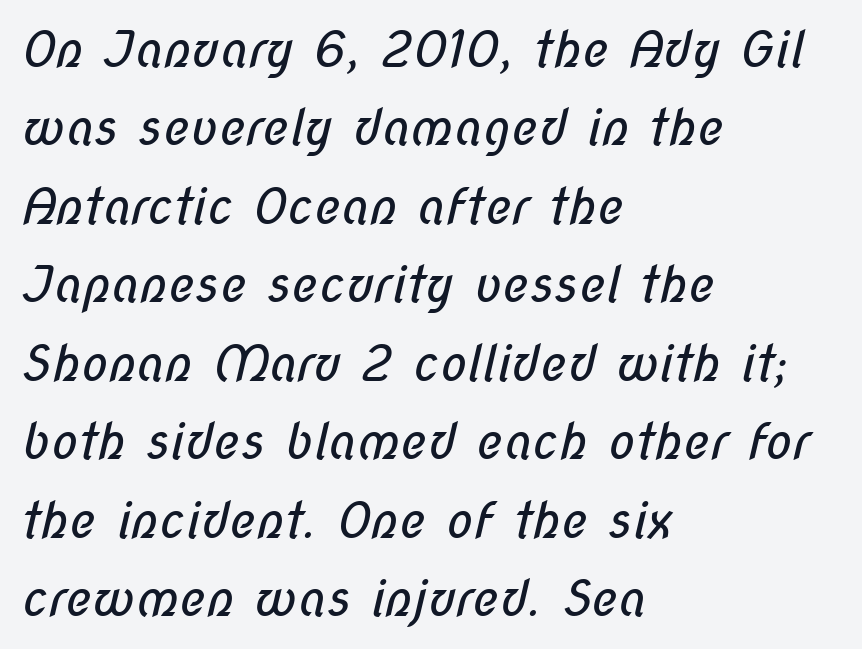
Is there much room between lines? A standard amount, neither cramped nor airy. The passage shown is typed in a proportional face where columns would drift. The strip under each line holds only bare page. Caption: multi-line text, flush left, ragged right.
